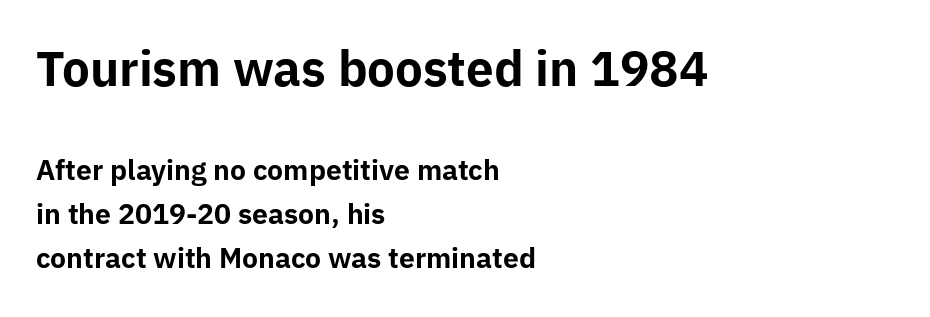
{"serif": "no", "italic": "no", "bold": "yes", "weight": "bold", "width": "normal", "stroke_contrast": "low", "x_height": "medium", "monospaced": "no", "underline": "no", "align": "left", "line_spacing": "normal", "line_spacing_ratio": 1.64, "letter_spacing": "normal", "letter_spacing_em": 0.0, "larger_block": "first", "size_ratio": 1.74, "glyph_px": 47}
